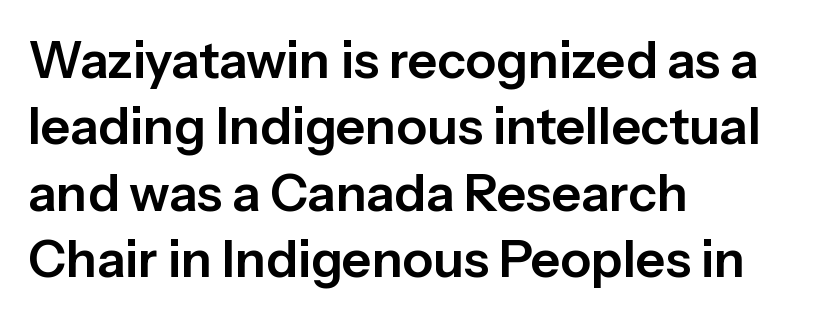
Q: Is the text italic (slanted)? A: No, it is upright.
Q: Is the typeface a serif or a sans-serif typeface? A: Sans-serif.
Q: Is the text underlined? A: No.
Q: How is the paragraph aligned? A: Left-aligned.
Q: Is the spacing between letters normal or unusually wide? A: Normal.
Q: Is the spacing between lines tight, normal or loose? A: Normal.
Q: Width (condensed, normal, or wide)? A: Normal.
Q: Stroke contrast? A: Low.
Q: x-height? A: Medium.
Q: Monospaced? A: No.
